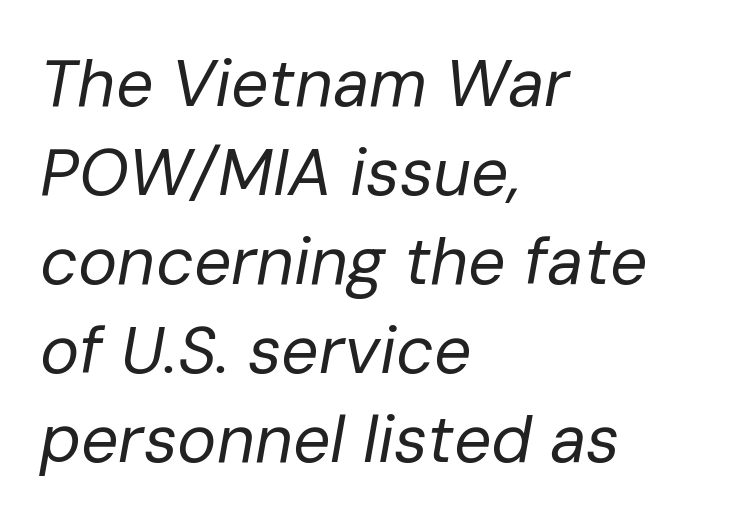
The ragged edge is on the right, which tells us the setting is flush left. You could call the tracking neutral — neither tight nor loose. This is not heavy type; no bold has been used. Horizontal bands of white between lines are of average thickness. When letters slant like this, we call the style italic.
